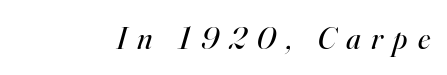
The image shows 32 px regular-weight serif type, italic (leaning right); set unusually wide letter spacing (+0.32 em), not underlined; high stroke contrast and a small x-height.
